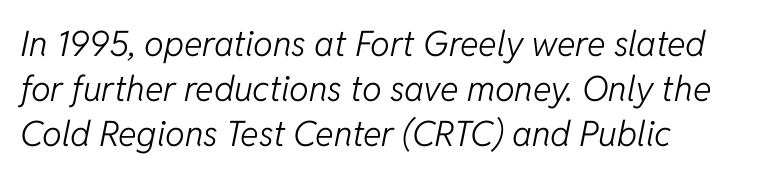
{"italic": "yes", "lean": "right", "slant_degrees": 11, "bold": "no", "weight": "light", "width": "normal", "stroke_contrast": "low", "x_height": "medium", "monospaced": "no", "underline": "no", "align": "left", "line_spacing": "normal", "line_spacing_ratio": 1.28, "letter_spacing": "normal", "letter_spacing_em": 0.0, "glyph_px": 35}
